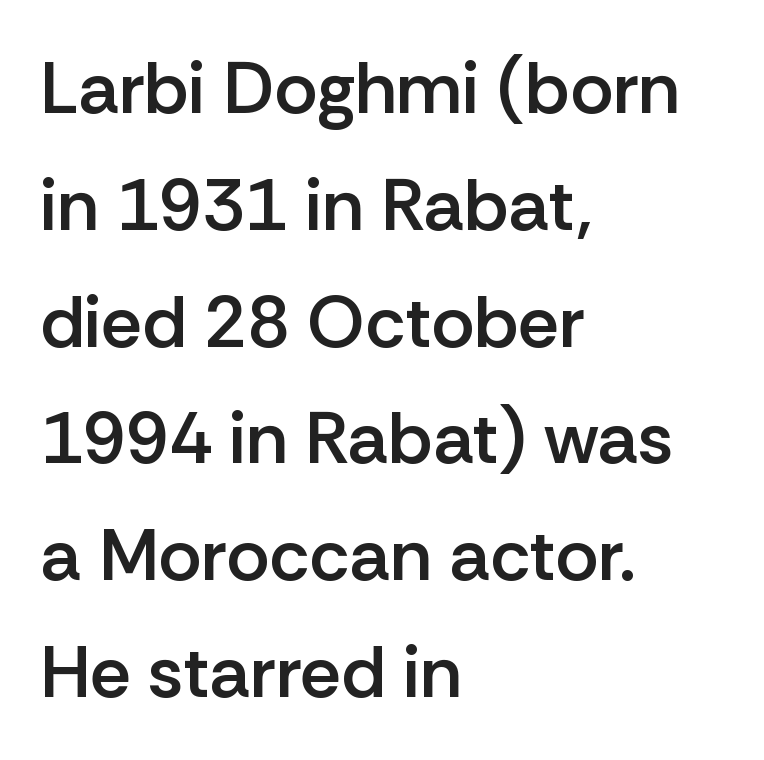
The image shows 73 px semibold sans-serif type, upright; set left-aligned, normal line spacing (1.6x), normal letter spacing, not underlined; low stroke contrast and a medium x-height.
